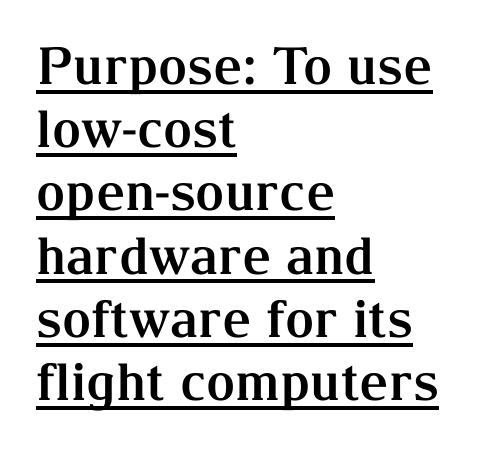
The image shows 51 px bold serif type, upright; set left-aligned, line spacing 1.24x, normal letter spacing, underlined; medium stroke contrast and a medium x-height.
